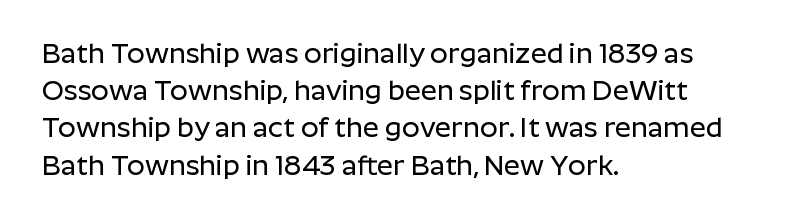
Letterform terminals end flat and unadorned throughout the passage. Upright lettering throughout. A typesetter would call this proportional, since set widths differ per character. Letter spacing: default. The block of text has a typical density, with ordinary space between rows.
